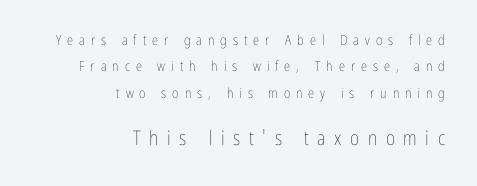
{"italic": "no", "bold": "no", "underline": "no", "align": "right", "line_spacing_ratio": 1.89, "letter_spacing": "wide", "letter_spacing_em": 0.43, "larger_block": "second", "size_ratio": 1.43, "glyph_px": 20}
